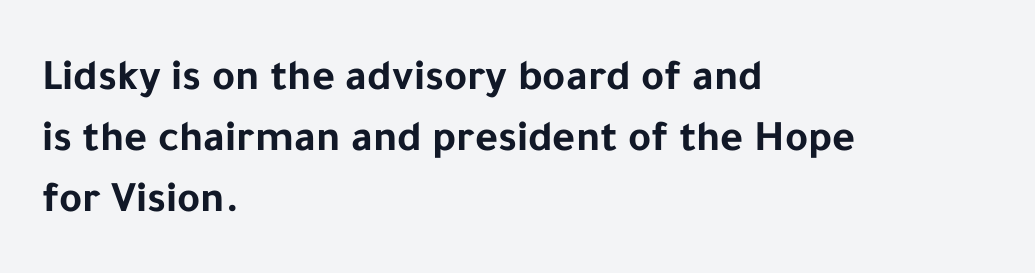
Q: Is the text bold? A: Yes.
Q: Is the text italic (slanted)? A: No, it is upright.
Q: Is the typeface a serif or a sans-serif typeface? A: Sans-serif.
Q: Is the text underlined? A: No.
Q: How is the paragraph aligned? A: Left-aligned.
Q: Is the spacing between letters normal or unusually wide? A: Normal.
Q: Is the spacing between lines tight, normal or loose? A: Normal.
Q: Width (condensed, normal, or wide)? A: Normal.
Q: Stroke contrast? A: Low.
Q: x-height? A: Medium.
Q: Monospaced? A: No.
